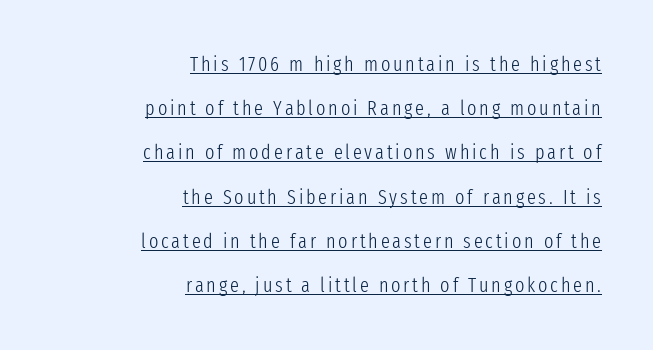
Q: Is the text bold? A: No.
Q: Is the text italic (slanted)? A: No, it is upright.
Q: Is the text underlined? A: Yes.
Q: How is the paragraph aligned? A: Right-aligned.
Q: Is the spacing between lines tight, normal or loose? A: Loose.
